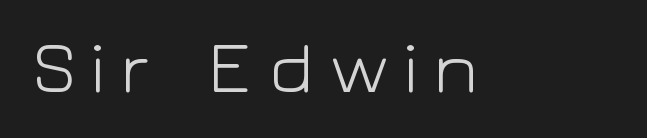
Q: Is the text bold? A: No.
Q: Is the text italic (slanted)? A: No, it is upright.
Q: Is the typeface a serif or a sans-serif typeface? A: Sans-serif.
Q: Is the text underlined? A: No.
Q: Width (condensed, normal, or wide)? A: Wide.
Q: Stroke contrast? A: Low.
Q: x-height? A: Medium.
Q: Monospaced? A: No.
